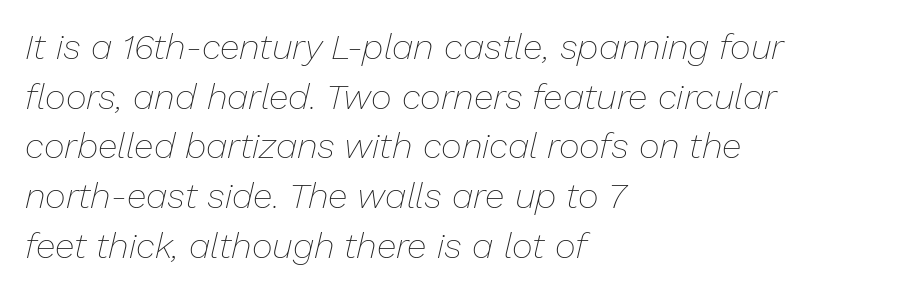
Weight: not bold — regular or lighter. The font's italic variant was chosen for this text. Character widths vary here, with narrow letters taking less room than wide ones. The typesetter chose a ragged-right arrangement here. Rule under the text: the space is simply empty.
